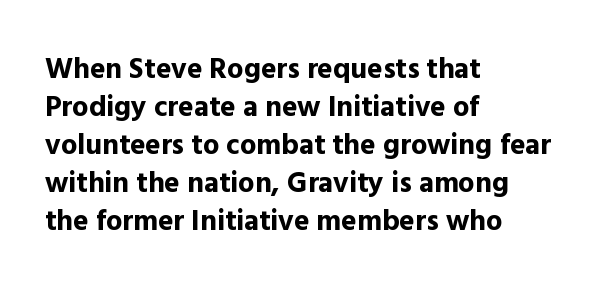
Q: Is the text bold? A: Yes.
Q: Is the text italic (slanted)? A: No, it is upright.
Q: Is the typeface a serif or a sans-serif typeface? A: Sans-serif.
Q: Is the text underlined? A: No.
Q: How is the paragraph aligned? A: Left-aligned.
Q: Is the spacing between letters normal or unusually wide? A: Normal.
Q: Is the spacing between lines tight, normal or loose? A: Normal.
Q: Width (condensed, normal, or wide)? A: Normal.
Q: x-height? A: Medium.
Q: Monospaced? A: No.
